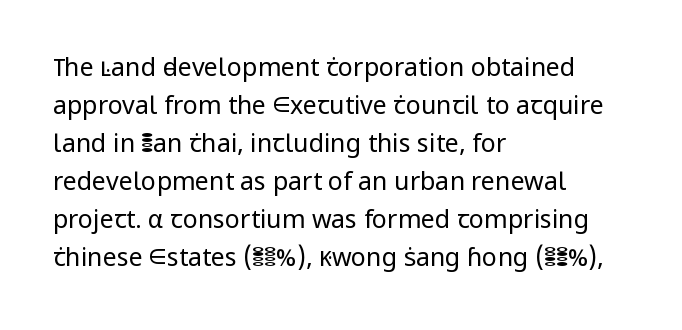
The font's upright variant was chosen for this text. The specimen omits any rule beneath the text block's lines. All the whitespace from short lines collects on the right. Tracking here is standard; glyphs follow each other at the usual distance.
